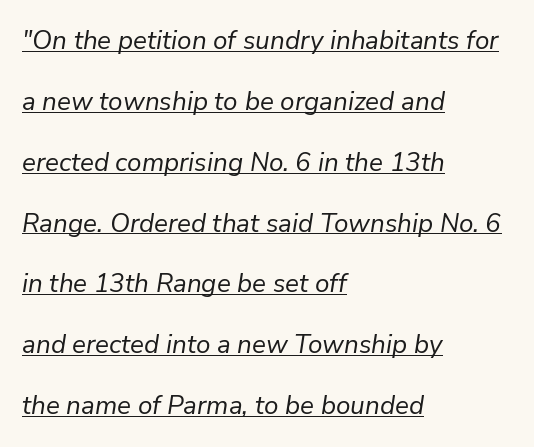
The font sits on the lighter half of the weight spectrum, regular included. Notice the wide empty band between every row — that's loose leading. This sample is left-justified, so line endings fall wherever the words run out. What stands out about the letter spacing? Nothing — it is the standard amount.
